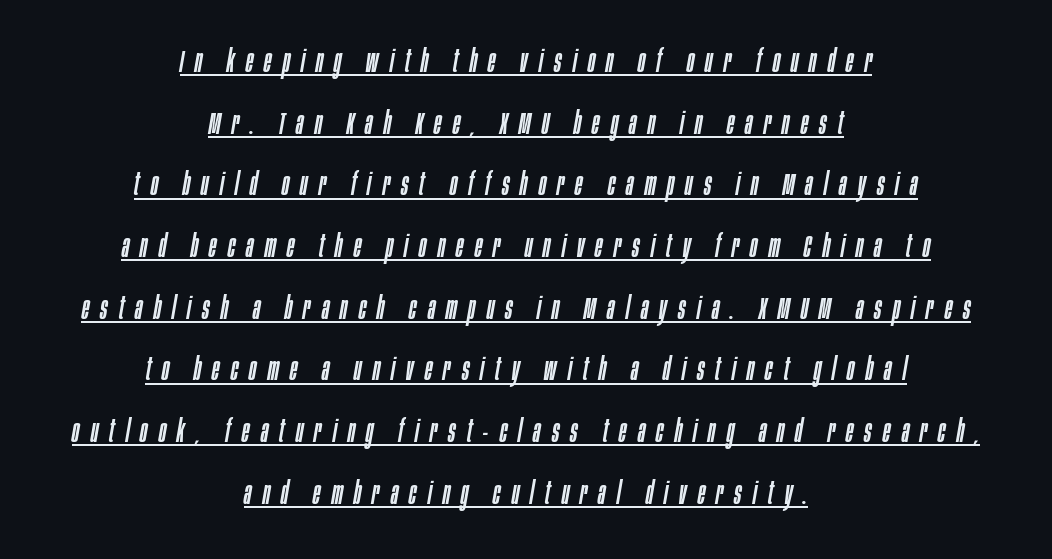
{"italic": "yes", "lean": "right", "slant_degrees": 10, "width": "condensed", "stroke_contrast": "low", "x_height": "large", "monospaced": "no", "underline": "yes", "align": "center", "line_spacing": "loose", "line_spacing_ratio": 1.99, "letter_spacing": "wide", "letter_spacing_em": 0.36, "glyph_px": 31}
